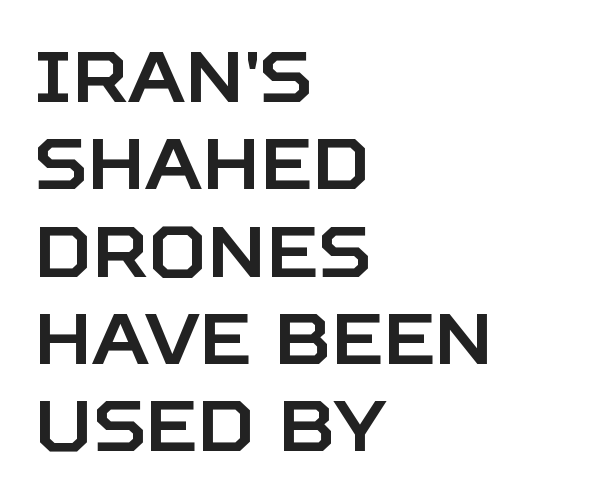
Letter spacing: default. The compositor pushed each line to the left boundary. Character widths vary here, with narrow letters taking less room than wide ones. The space beneath each line is pristine and unruled. This is roman type, the default non-slanted kind. The text was rendered using a sans face with plain stroke endings.
